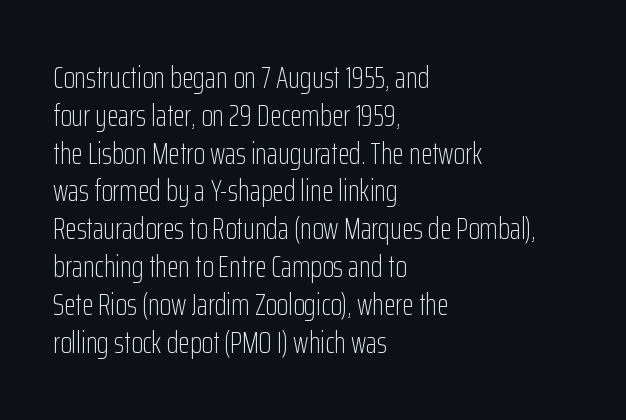
Q: Is the text bold? A: No.
Q: Is the text italic (slanted)? A: No, it is upright.
Q: Is the typeface a serif or a sans-serif typeface? A: Sans-serif.
Q: Is the text underlined? A: No.
Q: How is the paragraph aligned? A: Left-aligned.
Q: Is the spacing between letters normal or unusually wide? A: Normal.
Q: Is the spacing between lines tight, normal or loose? A: Normal.
Q: Width (condensed, normal, or wide)? A: Condensed.
Q: Stroke contrast? A: Low.
Q: x-height? A: Medium.
Q: Monospaced? A: No.
